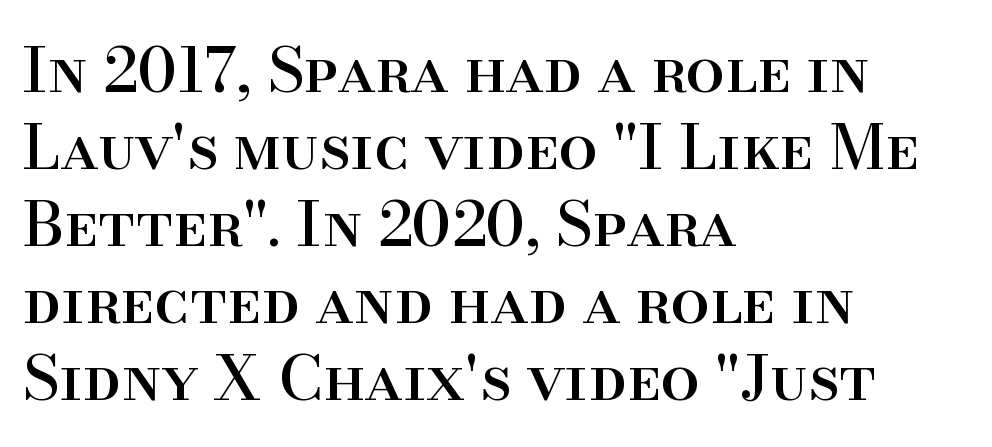
The image shows 62 px serif type, upright; set left-aligned, line spacing 1.24x, normal letter spacing, not underlined; high stroke contrast and a small x-height.
